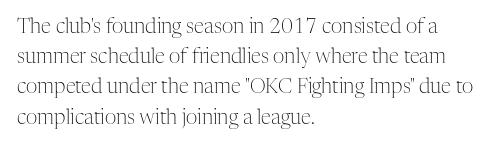
The image shows 20 px text type, upright; set left-aligned, normal line spacing (1.51x), normal letter spacing, not underlined.
